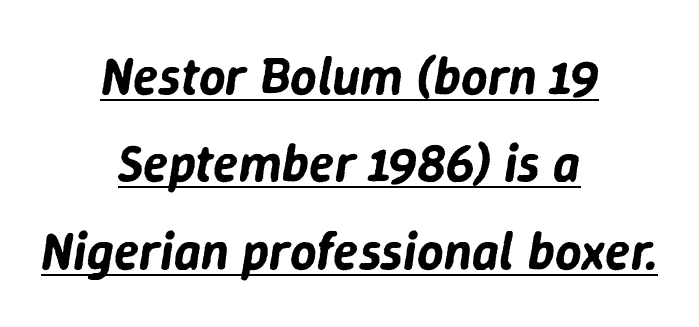
The image shows 52 px text type, italic (leaning right); set centered, normal line spacing (1.68x), normal letter spacing, underlined; low stroke contrast and a medium x-height.
